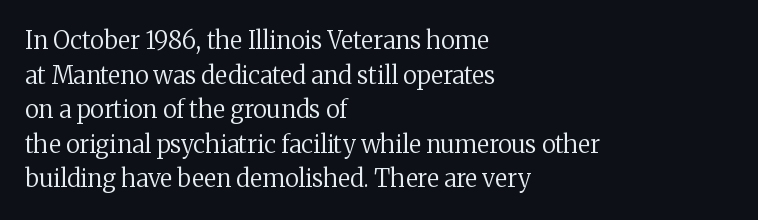
{"italic": "no", "bold": "no", "underline": "no", "align": "left", "line_spacing": "normal", "line_spacing_ratio": 1.44, "letter_spacing": "normal", "letter_spacing_em": 0.0, "glyph_px": 24}
